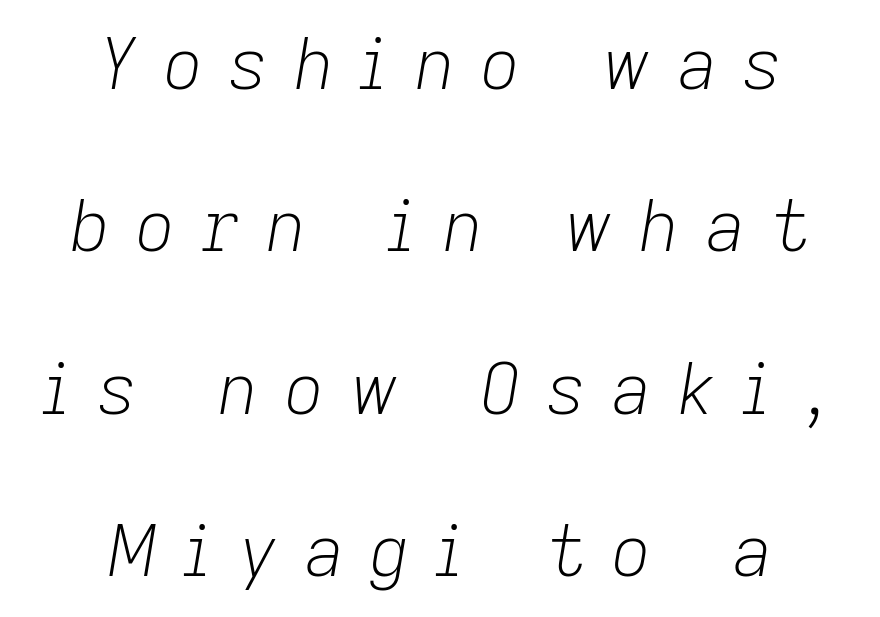
Leading: increased. You could not count columns in this text — the font is proportionally spaced. Each line is balanced around a shared central axis. Tracking value appears strongly positive — letters spread wide. The cut favours lightness, reaching ordinary text weight at its darkest. Check the space under the baseline: it is left empty.
